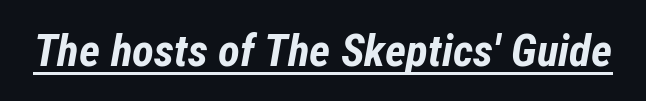
Q: Is the text bold? A: Yes.
Q: Is the text italic (slanted)? A: Yes, it leans right by about 12 degrees.
Q: Is the text underlined? A: Yes.
Q: Is the spacing between letters normal or unusually wide? A: Normal.
Q: Width (condensed, normal, or wide)? A: Condensed.
Q: Stroke contrast? A: Low.
Q: x-height? A: Medium.
Q: Monospaced? A: No.
